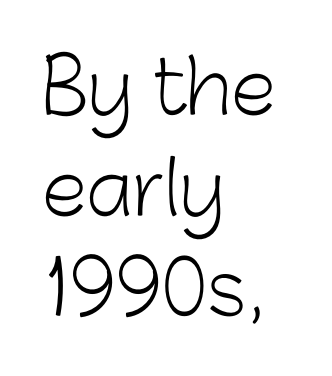
The image shows 73 px light sans-serif type, upright; set left-aligned, normal line spacing (1.38x), normal letter spacing, not underlined; low stroke contrast and a medium x-height.
